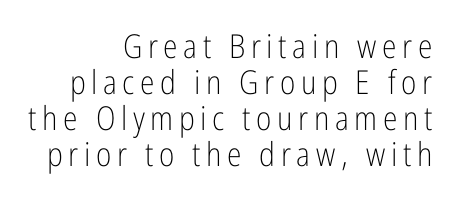
Q: Is the text bold? A: No.
Q: Is the text italic (slanted)? A: No, it is upright.
Q: Is the typeface a serif or a sans-serif typeface? A: Sans-serif.
Q: Is the text underlined? A: No.
Q: How is the paragraph aligned? A: Right-aligned.
Q: Is the spacing between lines tight, normal or loose? A: Tight.
Q: Width (condensed, normal, or wide)? A: Condensed.
Q: Stroke contrast? A: Low.
Q: x-height? A: Medium.
Q: Monospaced? A: No.
